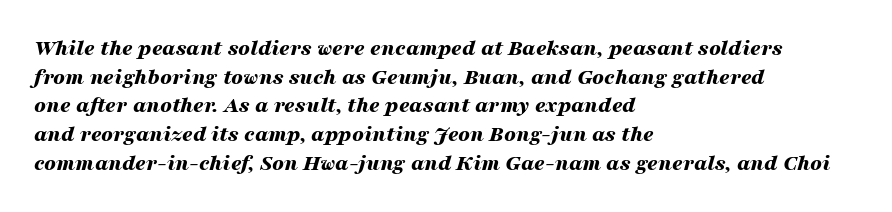
{"italic": "yes", "lean": "right", "slant_degrees": 16, "bold": "yes", "underline": "no", "align": "left", "line_spacing": "normal", "line_spacing_ratio": 1.25, "letter_spacing": "normal", "letter_spacing_em": 0.0, "glyph_px": 23}
